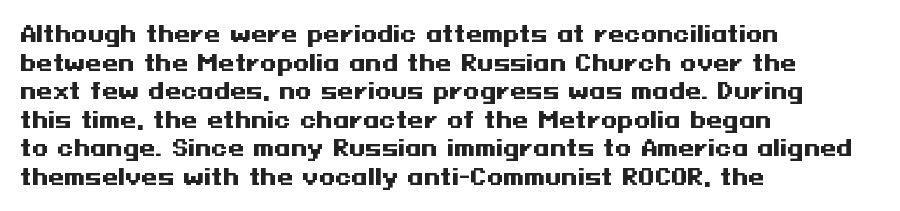
Notice how descenders clear the ascenders below comfortably — that's standard leading. Clear beneath every line of the passage. These lines are set flush left with a ragged right edge. The type sits square on the baseline with zero lean. Each word holds together tightly as a unit, with standard inter-letter gaps.
